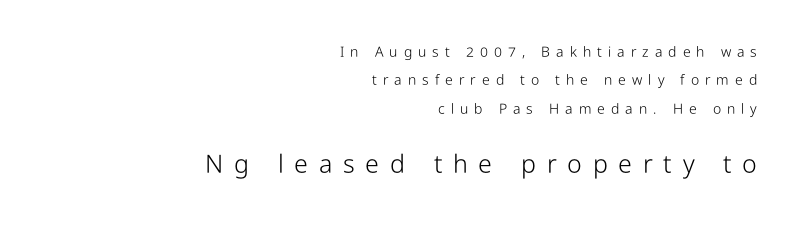
The image shows 25 px text type, upright; set right-aligned, loose line spacing (2.02x), unusually wide letter spacing (+0.43 em), not underlined; the second (bottom) block is 1.79x larger.
